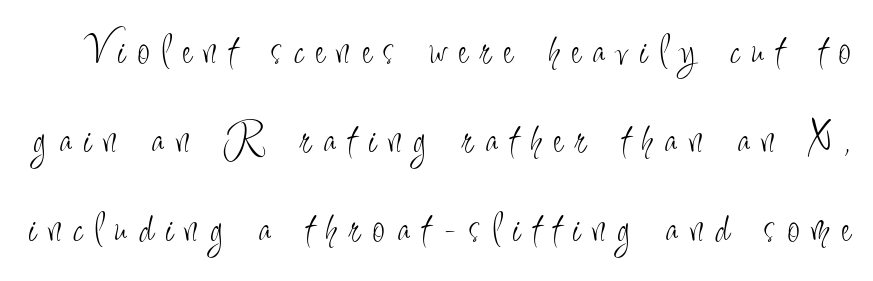
Think of a printed novel: that variable character pitch is what you see here. These lines are composed in type without serifs. The foot of each line stays bare and open. In terms of leading, this rendering errs on the spacious side. Letters have the restrained weight of plain body copy at most.
